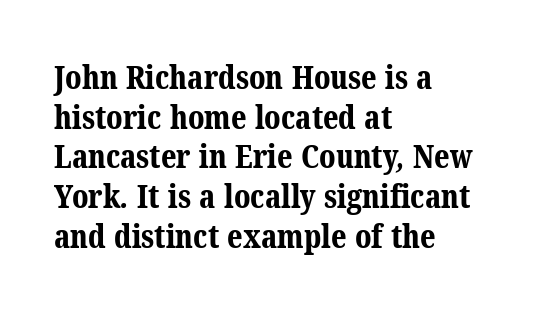
{"serif": "yes", "bold": "yes", "weight": "bold", "width": "normal", "stroke_contrast": "medium", "x_height": "medium", "monospaced": "no", "underline": "no", "align": "left", "line_spacing_ratio": 1.24, "letter_spacing": "normal", "letter_spacing_em": 0.0, "glyph_px": 32}
